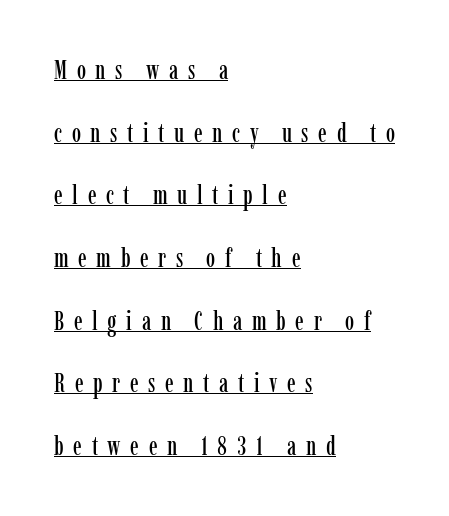
{"italic": "no", "underline": "yes", "align": "left", "line_spacing": "loose", "line_spacing_ratio": 2.41, "letter_spacing": "wide", "letter_spacing_em": 0.37, "glyph_px": 26}
